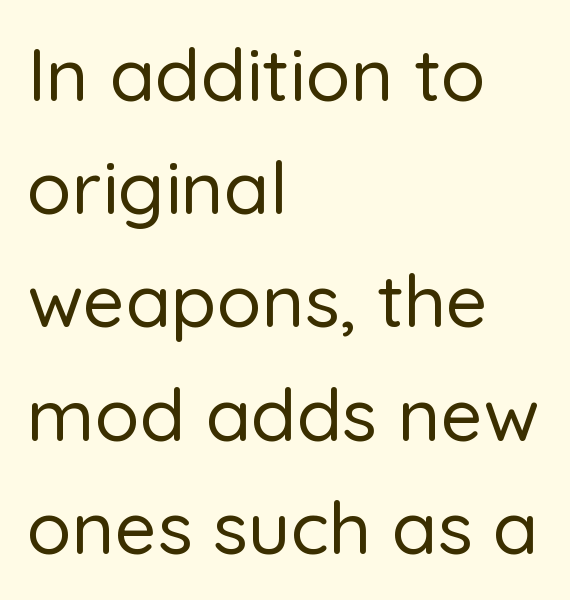
Q: Is the text italic (slanted)? A: No, it is upright.
Q: Is the typeface a serif or a sans-serif typeface? A: Sans-serif.
Q: Is the text underlined? A: No.
Q: How is the paragraph aligned? A: Left-aligned.
Q: Is the spacing between letters normal or unusually wide? A: Normal.
Q: Is the spacing between lines tight, normal or loose? A: Normal.
Q: Width (condensed, normal, or wide)? A: Normal.
Q: Stroke contrast? A: Low.
Q: x-height? A: Medium.
Q: Monospaced? A: No.
